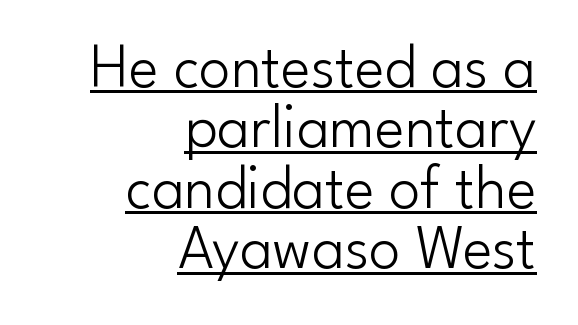
{"serif": "no", "italic": "no", "bold": "no", "weight": "light", "width": "normal", "stroke_contrast": "low", "x_height": "small", "monospaced": "no", "underline": "yes", "align": "right", "line_spacing": "tight", "line_spacing_ratio": 0.96, "letter_spacing": "normal", "letter_spacing_em": 0.0, "glyph_px": 63}
